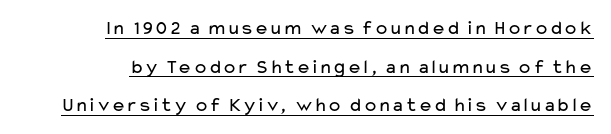
{"italic": "no", "bold": "no", "underline": "yes", "align": "right", "line_spacing": "loose", "line_spacing_ratio": 1.93, "letter_spacing": "normal", "letter_spacing_em": 0.0, "glyph_px": 20}
